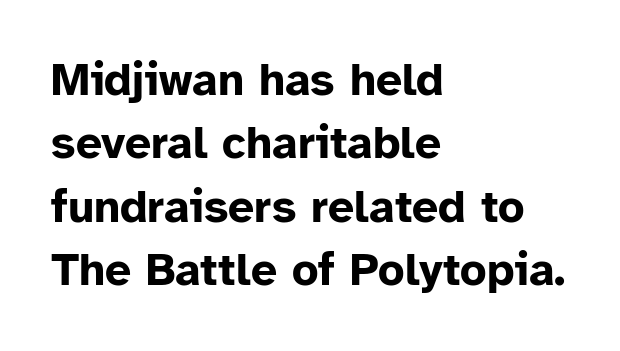
{"serif": "no", "italic": "no", "bold": "yes", "weight": "bold", "width": "normal", "stroke_contrast": "low", "x_height": "medium", "monospaced": "no", "underline": "no", "align": "left", "line_spacing": "normal", "line_spacing_ratio": 1.38, "letter_spacing": "normal", "letter_spacing_em": 0.0, "glyph_px": 46}
